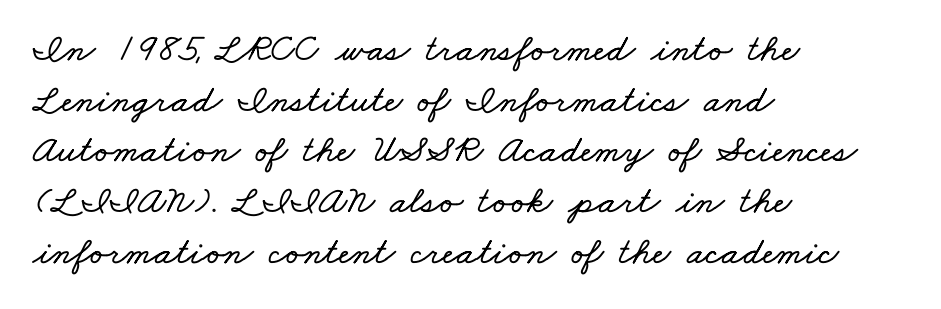
{"width": "wide", "stroke_contrast": "low", "x_height": "small", "monospaced": "no", "underline": "no", "align": "left", "line_spacing": "normal", "line_spacing_ratio": 1.3, "letter_spacing": "normal", "letter_spacing_em": 0.0, "glyph_px": 39}
